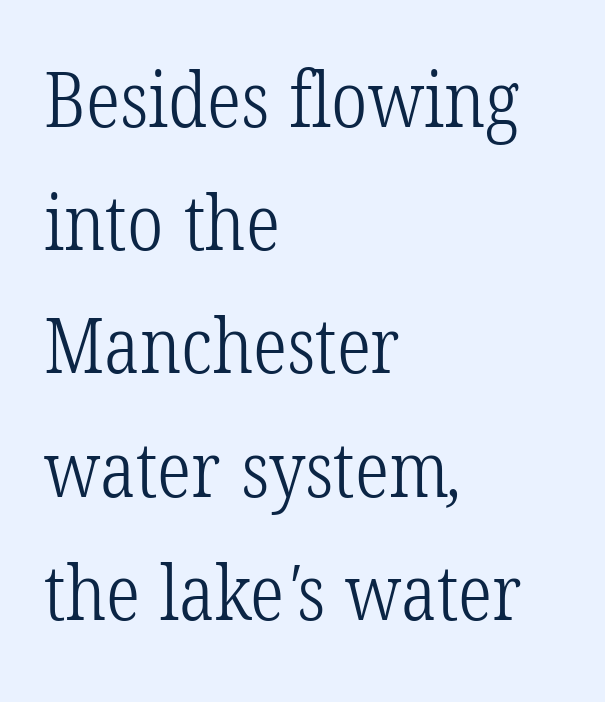
The image shows 77 px light, condensed serif type; set left-aligned, normal line spacing (1.6x), normal letter spacing, not underlined; low stroke contrast and a medium x-height.
